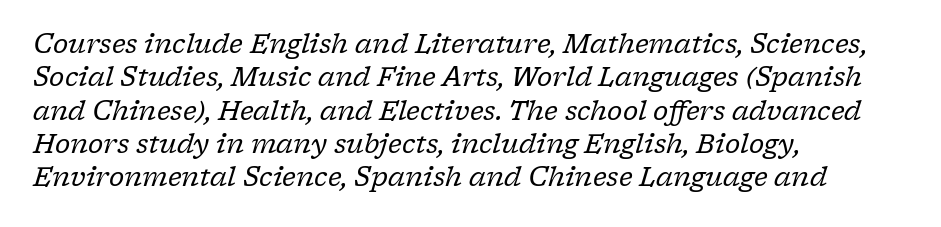
The image shows 26 px text type, italic (leaning right); set left-aligned, normal line spacing (1.28x), normal letter spacing, not underlined.
